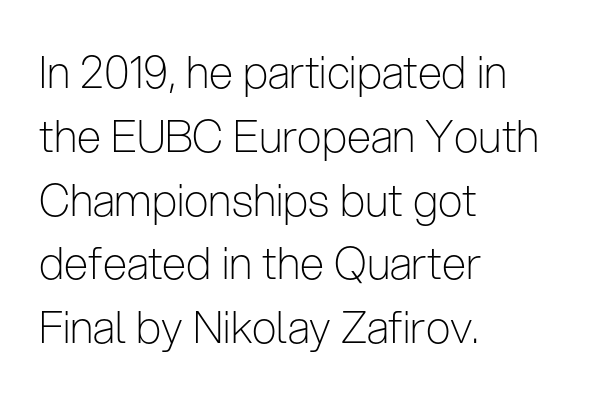
{"serif": "no", "italic": "no", "bold": "no", "weight": "light", "width": "condensed", "stroke_contrast": "low", "x_height": "medium", "monospaced": "no", "underline": "no", "align": "left", "line_spacing": "normal", "line_spacing_ratio": 1.45, "letter_spacing": "normal", "letter_spacing_em": 0.0, "glyph_px": 44}
